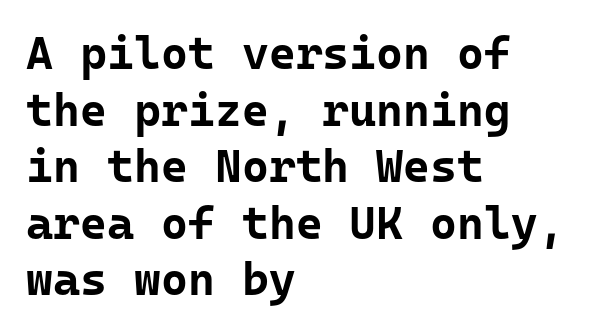
Q: Is the text bold? A: Yes.
Q: Is the text italic (slanted)? A: No, it is upright.
Q: Is the typeface a serif or a sans-serif typeface? A: Sans-serif.
Q: Is the text underlined? A: No.
Q: How is the paragraph aligned? A: Left-aligned.
Q: Is the spacing between letters normal or unusually wide? A: Normal.
Q: Width (condensed, normal, or wide)? A: Normal.
Q: Stroke contrast? A: Low.
Q: x-height? A: Medium.
Q: Monospaced? A: Yes.
